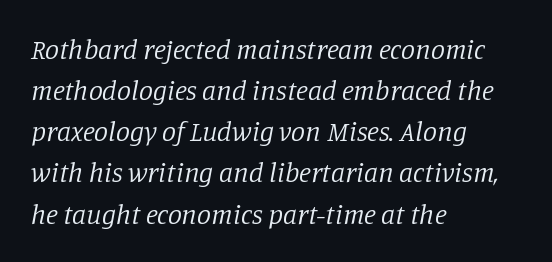
Q: Is the text bold? A: No.
Q: Is the text italic (slanted)? A: Yes, it leans right by about 11 degrees.
Q: Is the typeface a serif or a sans-serif typeface? A: Serif.
Q: Is the text underlined? A: No.
Q: How is the paragraph aligned? A: Left-aligned.
Q: Is the spacing between letters normal or unusually wide? A: Normal.
Q: Is the spacing between lines tight, normal or loose? A: Normal.
Q: Width (condensed, normal, or wide)? A: Normal.
Q: Stroke contrast? A: Low.
Q: x-height? A: Large.
Q: Monospaced? A: No.
